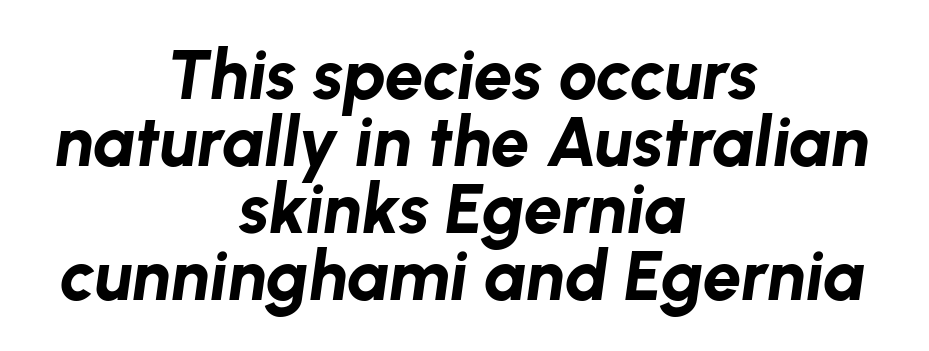
Baseline-to-baseline distance is barely more than the letter height. Designer's note — italics engaged. Compared with a flush-left layout, this one balances lines on the center instead. These lines keep a tight, regular rhythm from letter to letter. The typesetting leans heavy: a genuine bold. Has an underline been added? It has not.
